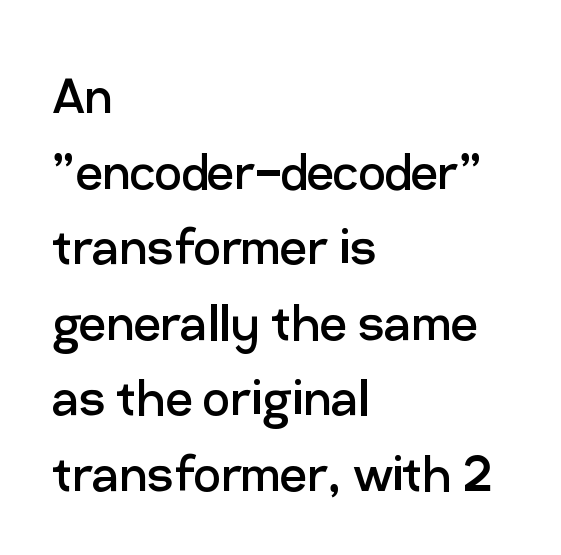
{"serif": "no", "italic": "no", "bold": "no", "weight": "regular", "width": "normal", "stroke_contrast": "low", "x_height": "medium", "monospaced": "no", "underline": "no", "align": "left", "line_spacing": "normal", "line_spacing_ratio": 1.26, "letter_spacing": "normal", "letter_spacing_em": 0.0, "glyph_px": 60}
